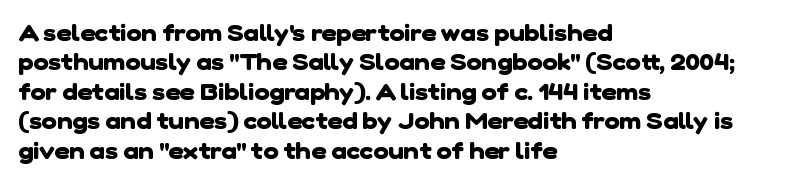
The vertical gap from one line to the next is medium. The characters look thick and weighty, a clear bold. Underlining? Definitely not there. This rendering uses left alignment, leaving the right contour irregular.
